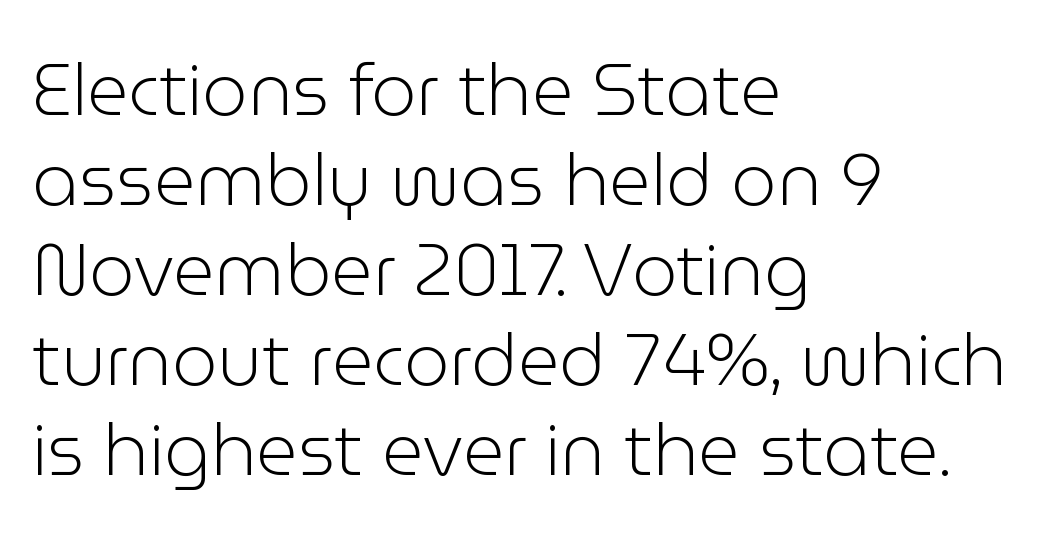
Weight: not bold — regular or lighter. The rendering uses natural spacing where letterforms have individual widths. This is the regular roman posture of the typeface. In terms of leading, this rendering sits right in the middle.
